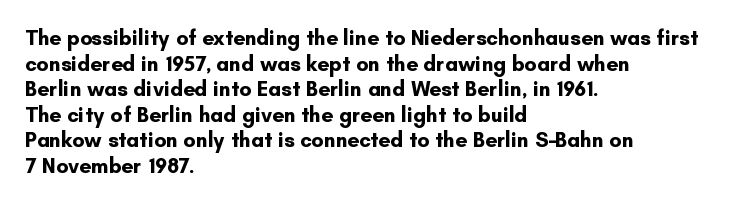
Q: Is the text bold? A: Yes.
Q: Is the text italic (slanted)? A: No, it is upright.
Q: Is the text underlined? A: No.
Q: How is the paragraph aligned? A: Left-aligned.
Q: Is the spacing between letters normal or unusually wide? A: Normal.
